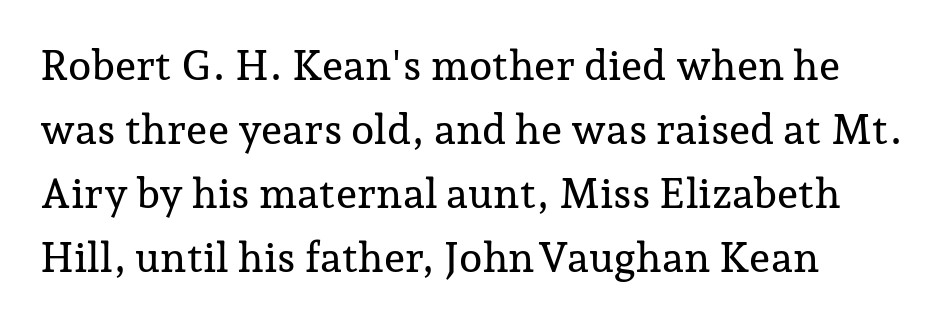
The image shows 42 px serif type, upright; set left-aligned, normal line spacing (1.52x), normal letter spacing, not underlined; low stroke contrast and a medium x-height.
